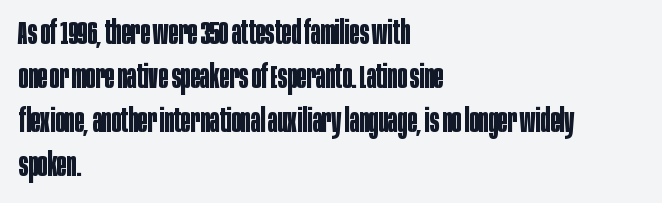
A typesetter would call this proportional, since set widths differ per character. A roman cut, with each character standing at attention. The baseline area is clear. Compared with a centered layout, this one pins lines to the left instead.
